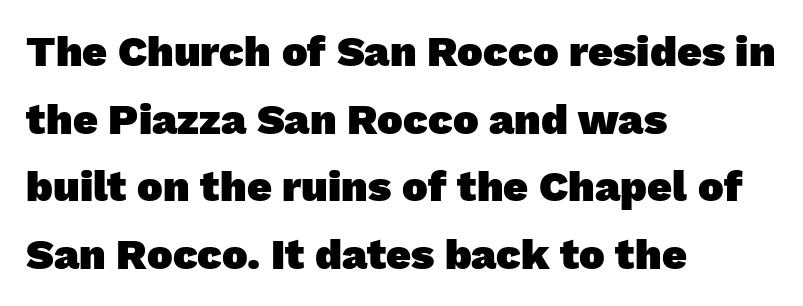
{"serif": "no", "bold": "yes", "weight": "heavy", "width": "normal", "stroke_contrast": "low", "x_height": "medium", "monospaced": "no", "underline": "no", "align": "left", "line_spacing": "normal", "line_spacing_ratio": 1.57, "letter_spacing": "normal", "letter_spacing_em": 0.0, "glyph_px": 43}
